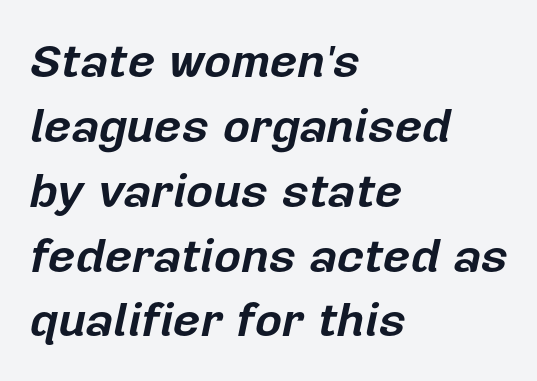
How heavy is the stroke? Heavy — this is a bold. Compared with a centered layout, this one pins lines to the left instead. Slanted lettering throughout. Varying glyph widths throughout — classic text-font behaviour.
